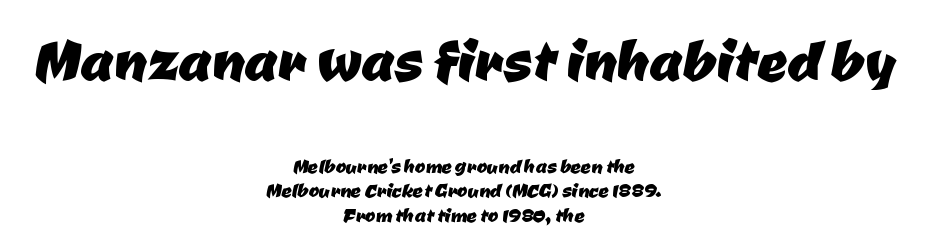
Q: Is the typeface a serif or a sans-serif typeface? A: Sans-serif.
Q: Is the text underlined? A: No.
Q: How is the paragraph aligned? A: Centered.
Q: Is the spacing between letters normal or unusually wide? A: Normal.
Q: Is the spacing between lines tight, normal or loose? A: Tight.
Q: Which block of text is set in a larger size, the first (top) or the second (bottom)? A: The first (top) one.
Q: Width (condensed, normal, or wide)? A: Normal.
Q: Stroke contrast? A: Low.
Q: x-height? A: Medium.
Q: Monospaced? A: No.
